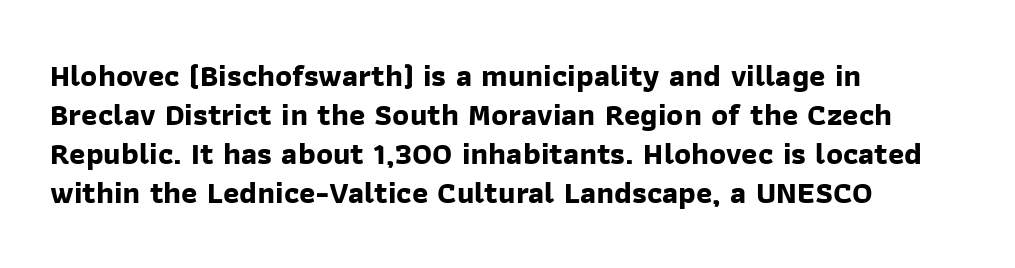
{"serif": "no", "bold": "yes", "weight": "bold", "width": "normal", "stroke_contrast": "low", "x_height": "medium", "monospaced": "no", "underline": "no", "align": "left", "line_spacing": "normal", "line_spacing_ratio": 1.26, "letter_spacing": "normal", "letter_spacing_em": 0.0, "glyph_px": 31}
